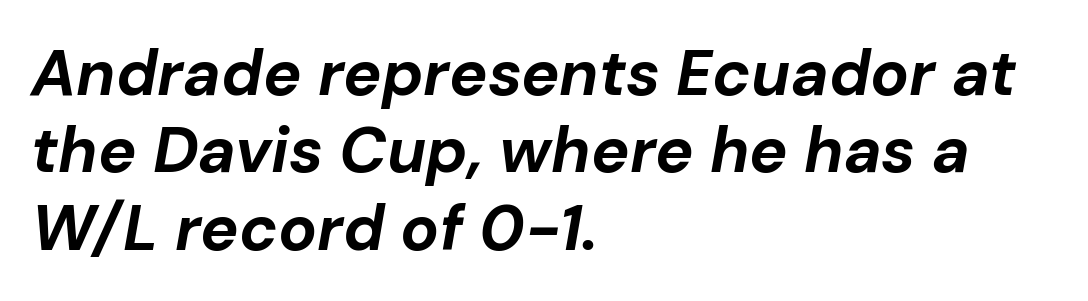
The image shows 64 px bold type, italic (leaning right); set left-aligned, line spacing 1.21x, normal letter spacing, not underlined; low stroke contrast and a medium x-height.
